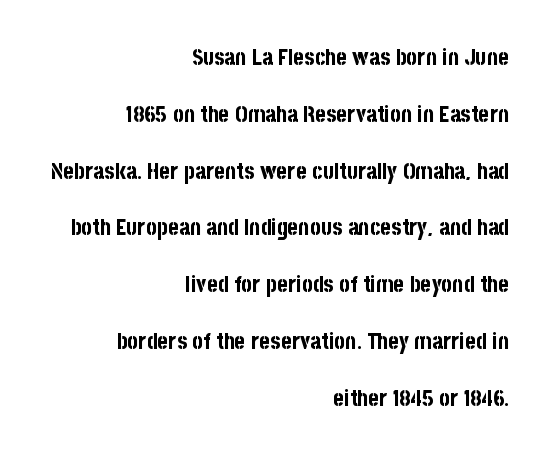
{"italic": "no", "bold": "yes", "underline": "no", "align": "right", "line_spacing": "loose", "line_spacing_ratio": 2.47, "letter_spacing": "normal", "letter_spacing_em": 0.0, "glyph_px": 23}
